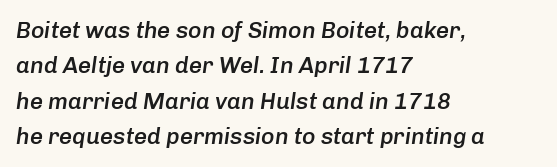
The image shows 23 px text type, italic (leaning right); set left-aligned, normal line spacing (1.54x), normal letter spacing, not underlined.
